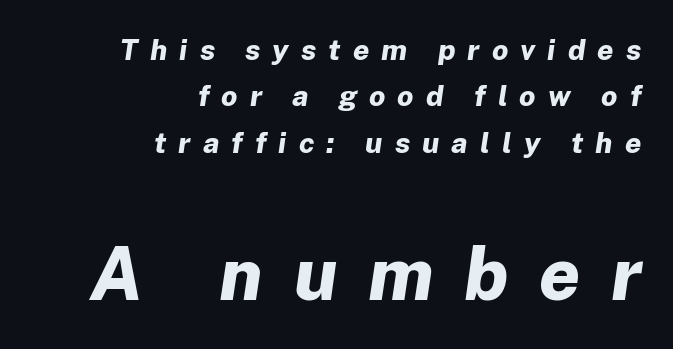
A dark, heavy texture on the line: the type is bold. Compare the two chunks: the lower has the greater cap height. The passage shown is typed in a proportional face where columns would drift. Is the block centered? No — it sits flush against the right margin. Is there much room between lines? A standard amount, neither cramped nor airy.
